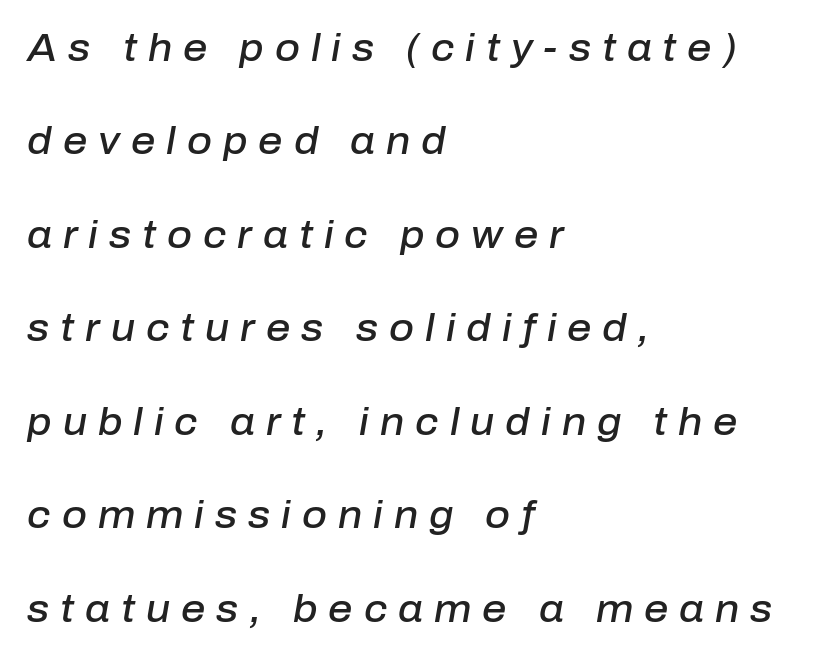
Q: Is the text bold? A: Semi-bold.
Q: Is the text italic (slanted)? A: Yes, it leans right by about 10 degrees.
Q: Is the text underlined? A: No.
Q: How is the paragraph aligned? A: Left-aligned.
Q: Is the spacing between letters normal or unusually wide? A: Unusually wide.
Q: Is the spacing between lines tight, normal or loose? A: Loose.
Q: Width (condensed, normal, or wide)? A: Normal.
Q: Stroke contrast? A: Low.
Q: x-height? A: Medium.
Q: Monospaced? A: No.
